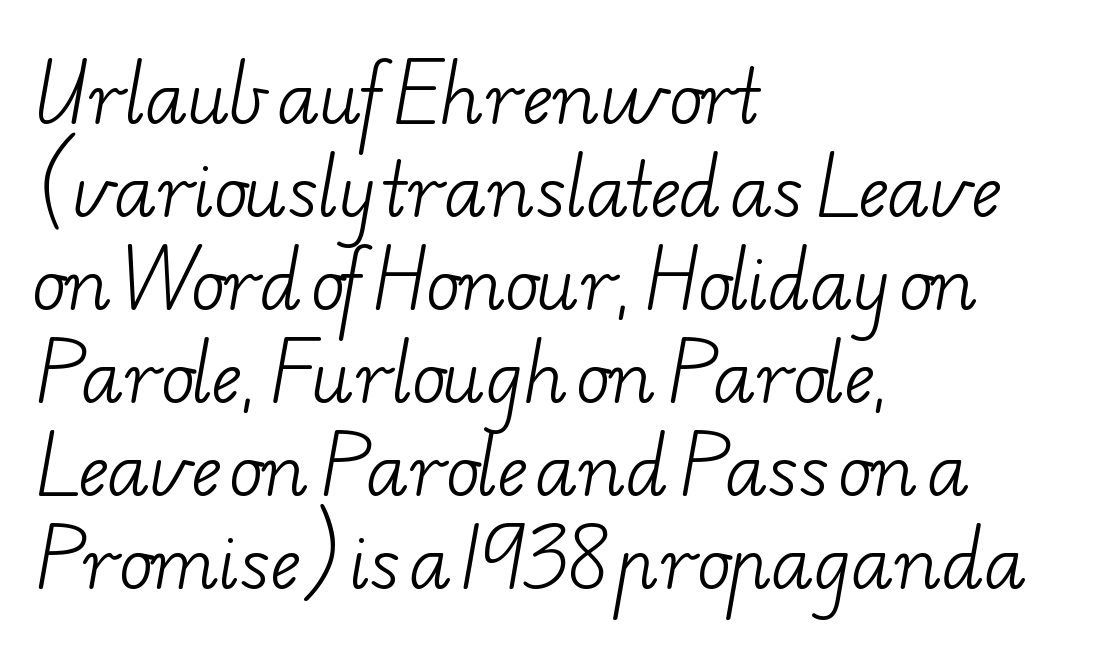
Think of a printed novel: that variable character pitch is what you see here. Yep, those are serifs on the letters. Line spacing here is normal. This sample uses plain, unmodified letter spacing.
